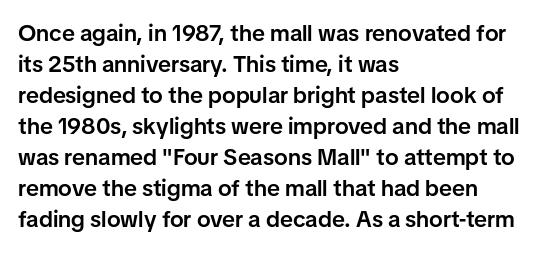
Q: Is the text bold? A: Semi-bold.
Q: Is the text italic (slanted)? A: No, it is upright.
Q: Is the text underlined? A: No.
Q: How is the paragraph aligned? A: Left-aligned.
Q: Is the spacing between letters normal or unusually wide? A: Normal.
Q: Is the spacing between lines tight, normal or loose? A: Normal.
